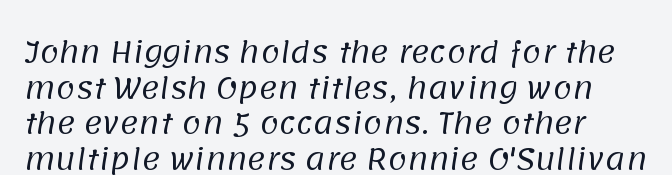
The image shows 28 px regular-weight sans-serif type; set normal line spacing (1.27x), normal letter spacing, not underlined; low stroke contrast and a large x-height.
